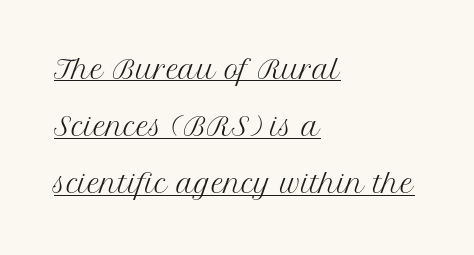
The passage is arranged the way most books set body copy — flush left. Nothing unusual about the tracking: characters are spaced as the font intends. This rendering features underlined lettering. The font sits on the lighter half of the weight spectrum, regular included.
